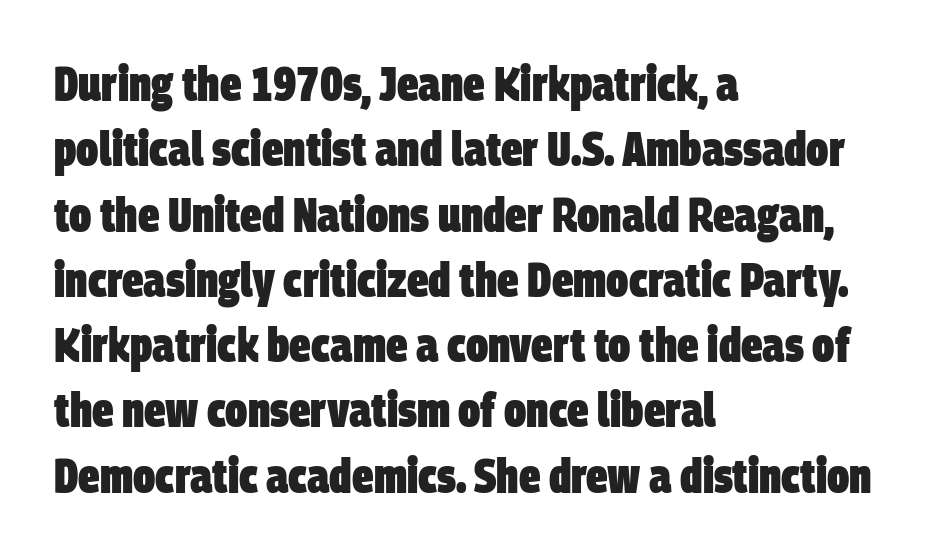
Looks like regular typesetting: each glyph gets only the width it needs. Set as a true bold cut, around the 700 mark. The characters display no serif detailing; their extremities are plain. These lines sit exactly where default settings would place them. The rendering keeps characters at their native spacing.
